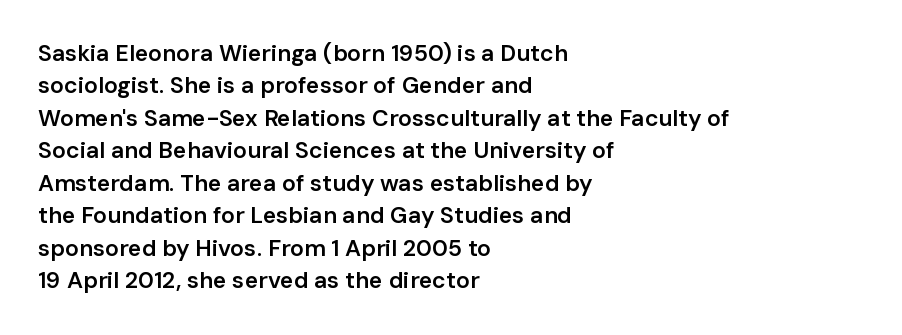
{"italic": "no", "bold": "semi", "underline": "no", "align": "left", "line_spacing": "normal", "line_spacing_ratio": 1.41, "letter_spacing": "normal", "letter_spacing_em": 0.0, "glyph_px": 23}
